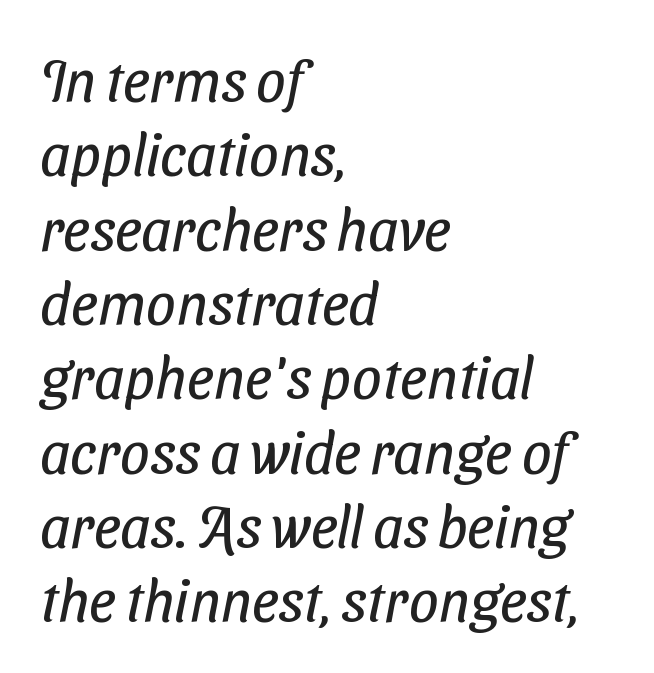
{"serif": "no", "bold": "no", "weight": "regular", "width": "condensed", "stroke_contrast": "low", "x_height": "medium", "monospaced": "no", "underline": "no", "align": "left", "line_spacing": "normal", "line_spacing_ratio": 1.26, "letter_spacing": "normal", "letter_spacing_em": 0.0, "glyph_px": 59}
